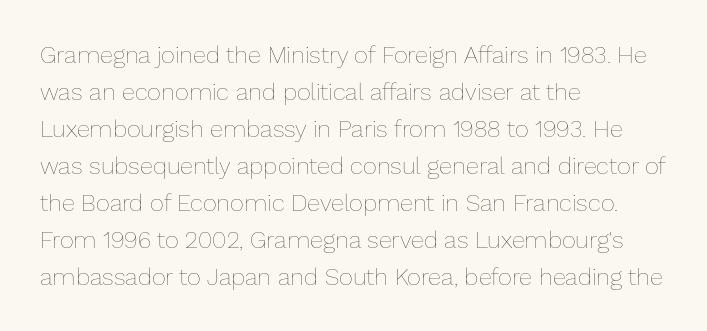
Vertical strokes here are truly vertical. Every row of glyphs begins at an identical x-position on the left. Between one letter and the next there's only the usual sliver of space. Only glyphs here, with clear space below each row.
